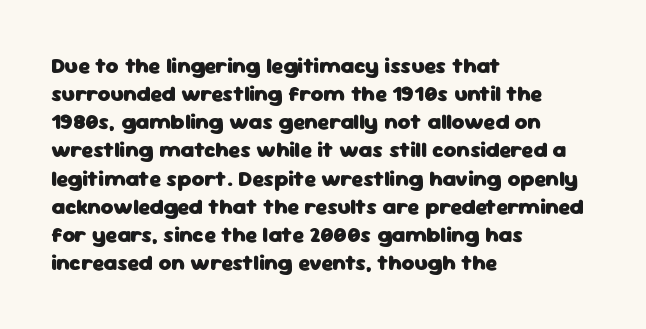
{"italic": "no", "bold": "yes", "underline": "no", "align": "left", "line_spacing": "normal", "line_spacing_ratio": 1.28, "letter_spacing": "normal", "letter_spacing_em": 0.0, "glyph_px": 22}
